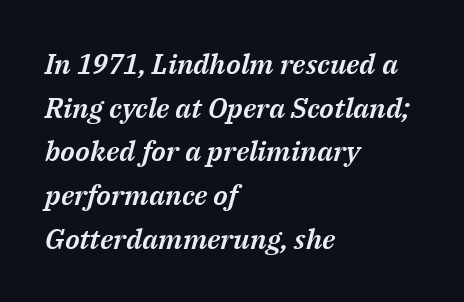
The image shows 28 px text type, italic (leaning right); set left-aligned, normal line spacing (1.56x), normal letter spacing, not underlined; medium stroke contrast and a medium x-height.
